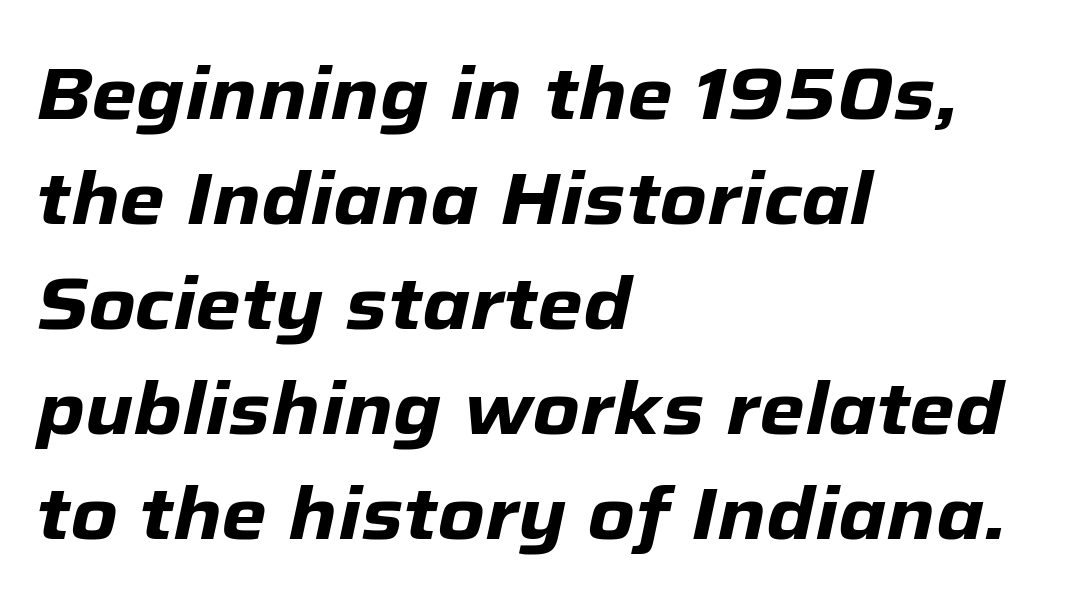
{"italic": "yes", "lean": "right", "slant_degrees": 12, "bold": "yes", "weight": "heavy", "width": "normal", "stroke_contrast": "low", "x_height": "medium", "monospaced": "no", "underline": "no", "align": "left", "line_spacing": "normal", "line_spacing_ratio": 1.44, "letter_spacing": "normal", "letter_spacing_em": 0.0, "glyph_px": 73}
